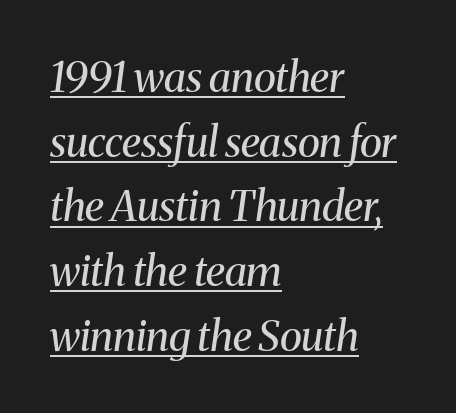
The image shows 42 px regular-weight serif type, italic (leaning right); set left-aligned, normal line spacing (1.54x), normal letter spacing, underlined; medium stroke contrast and a medium x-height.
